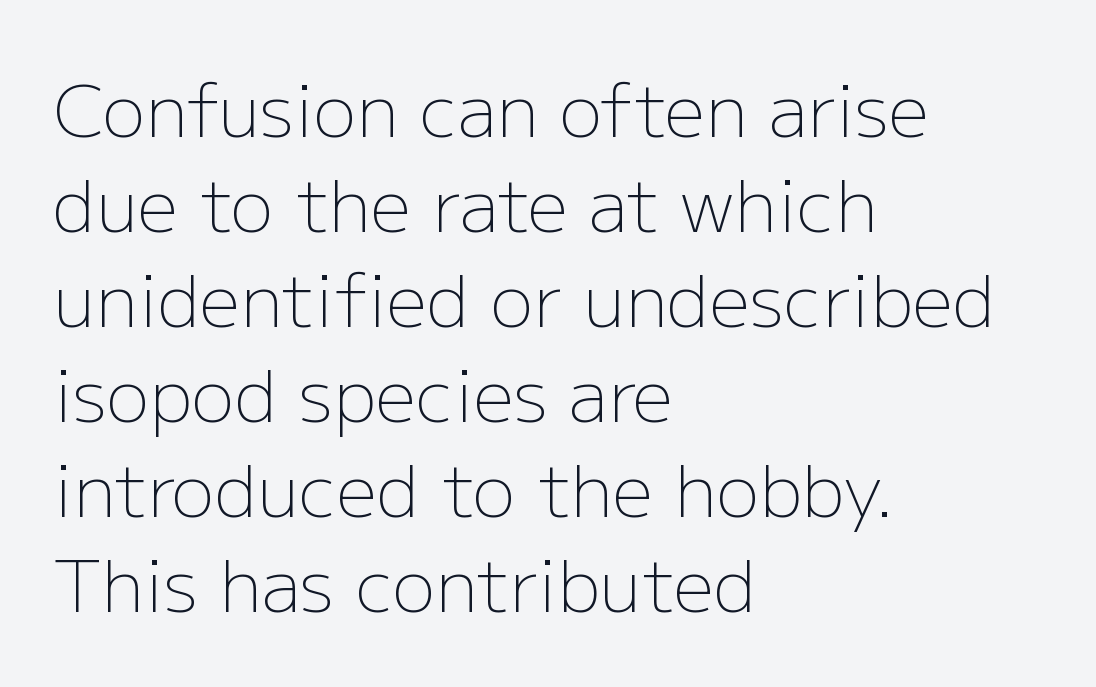
{"serif": "no", "italic": "no", "bold": "no", "weight": "light", "width": "normal", "stroke_contrast": "low", "x_height": "medium", "monospaced": "no", "underline": "no", "align": "left", "line_spacing": "normal", "line_spacing_ratio": 1.32, "letter_spacing": "normal", "letter_spacing_em": 0.0, "glyph_px": 72}
